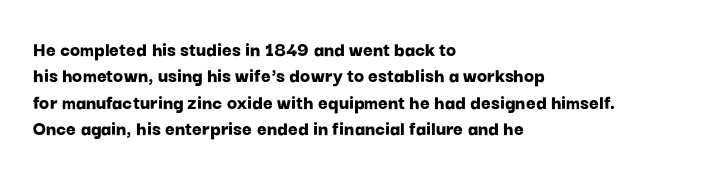
Q: Is the text bold? A: Yes.
Q: Is the text italic (slanted)? A: No, it is upright.
Q: Is the text underlined? A: No.
Q: How is the paragraph aligned? A: Left-aligned.
Q: Is the spacing between letters normal or unusually wide? A: Normal.
Q: Is the spacing between lines tight, normal or loose? A: Normal.
